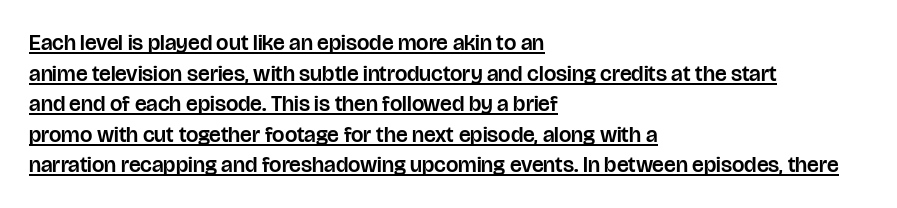
{"italic": "no", "underline": "yes", "align": "left", "line_spacing": "normal", "line_spacing_ratio": 1.39, "letter_spacing": "normal", "letter_spacing_em": 0.0, "glyph_px": 22}
